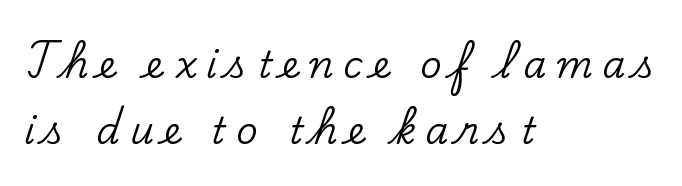
The image shows 37 px serif type; set left-aligned, line spacing 1.78x, unusually wide letter spacing (+0.27 em), not underlined; low stroke contrast and a small x-height.
